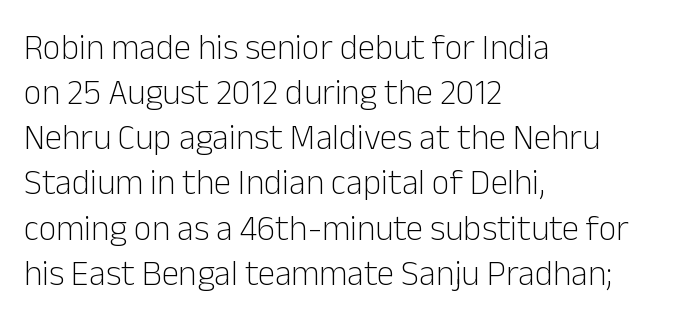
{"serif": "no", "italic": "no", "bold": "no", "weight": "light", "width": "normal", "stroke_contrast": "low", "x_height": "medium", "monospaced": "no", "underline": "no", "align": "left", "line_spacing": "normal", "line_spacing_ratio": 1.29, "letter_spacing": "normal", "letter_spacing_em": 0.0, "glyph_px": 35}
